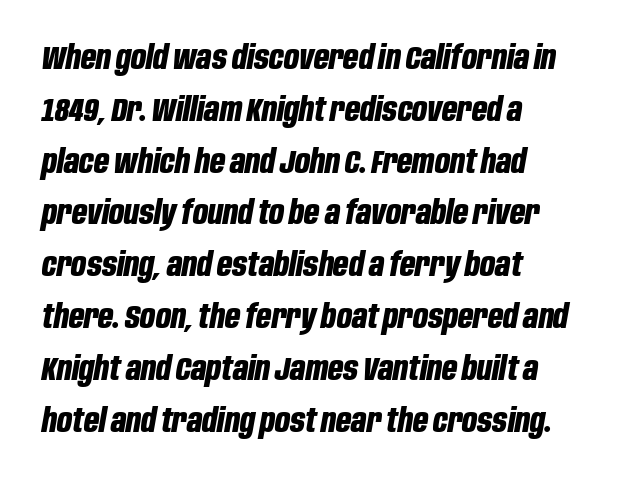
Q: Is the text bold? A: Yes.
Q: Is the text italic (slanted)? A: Yes, it leans right by about 10 degrees.
Q: Is the text underlined? A: No.
Q: How is the paragraph aligned? A: Left-aligned.
Q: Is the spacing between letters normal or unusually wide? A: Normal.
Q: Is the spacing between lines tight, normal or loose? A: Normal.
Q: Width (condensed, normal, or wide)? A: Condensed.
Q: Stroke contrast? A: Low.
Q: x-height? A: Large.
Q: Monospaced? A: No.
